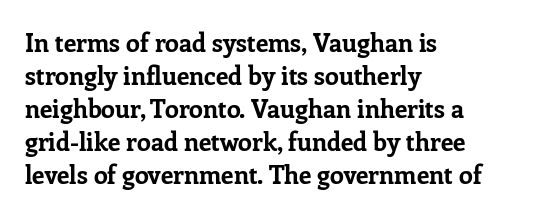
The image shows 25 px bold type, upright; set left-aligned, normal line spacing (1.32x), normal letter spacing, not underlined.
